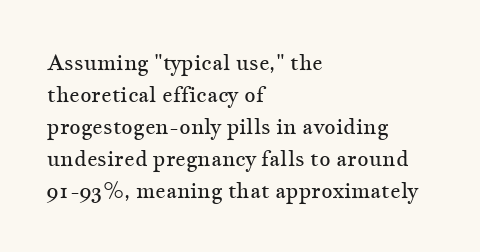
Q: Is the text bold? A: No.
Q: Is the text italic (slanted)? A: No, it is upright.
Q: Is the text underlined? A: No.
Q: How is the paragraph aligned? A: Left-aligned.
Q: Is the spacing between letters normal or unusually wide? A: Normal.
Q: Is the spacing between lines tight, normal or loose? A: Normal.
